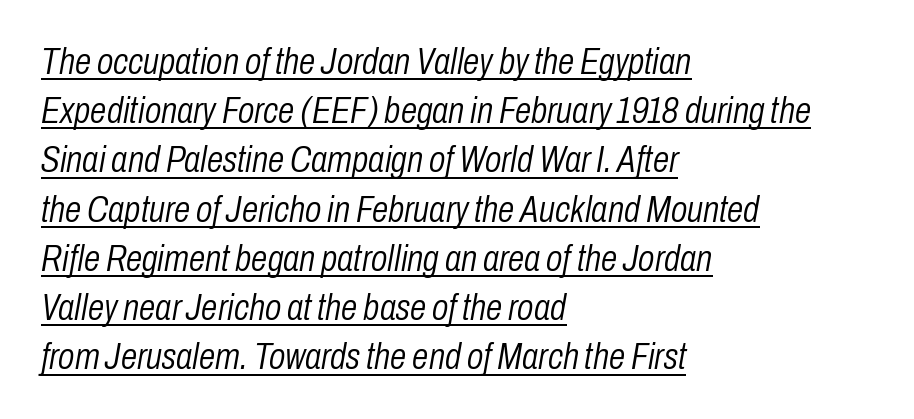
The image shows 37 px light, condensed type, italic (leaning right); set left-aligned, normal line spacing (1.33x), normal letter spacing, underlined; low stroke contrast and a medium x-height.
